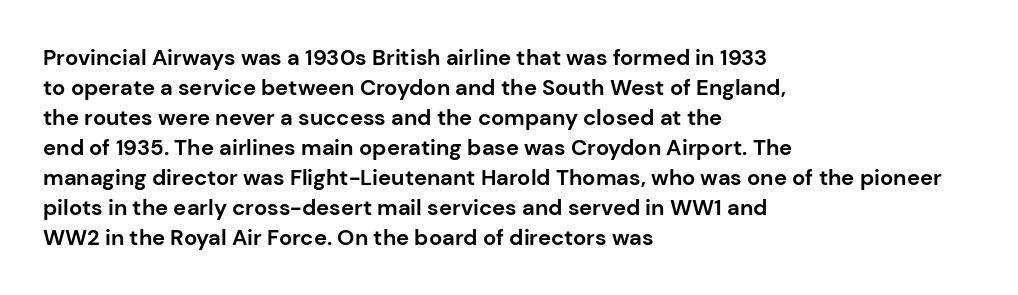
The image shows 22 px bold type, upright; set left-aligned, normal line spacing (1.36x), normal letter spacing, not underlined.
